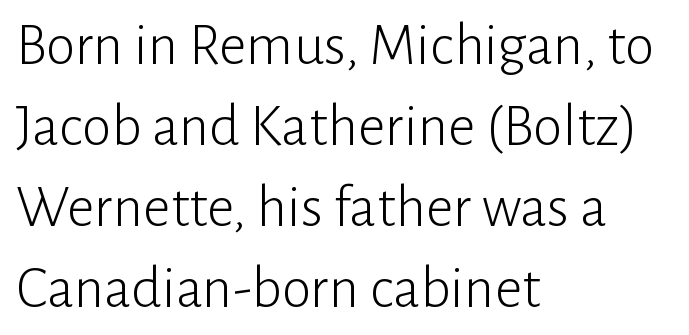
Heft: none added — not bold. The rendering shows plain stroke endings on the letterforms — a sans-serif design. Glyph-to-glyph distance matches everyday printed text. Here the designer chose a conventional face with non-uniform glyph widths. Typeset ragged right — the left edge is the straight one. This rendering features lettering with no underline.
